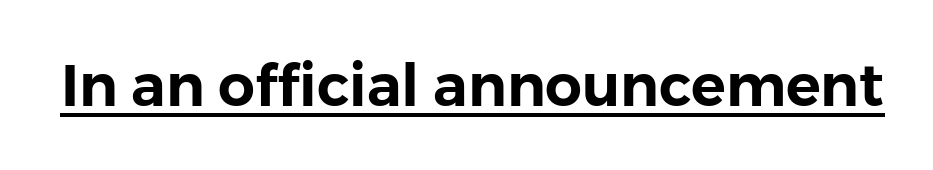
Tracking value appears to be zero — textbook default spacing. This rendering features underlined lettering. No feet cap the strokes, marking this as sans-serif type. This is roman type, the default non-slanted kind. These lines are rendered in a variable-pitch font.
